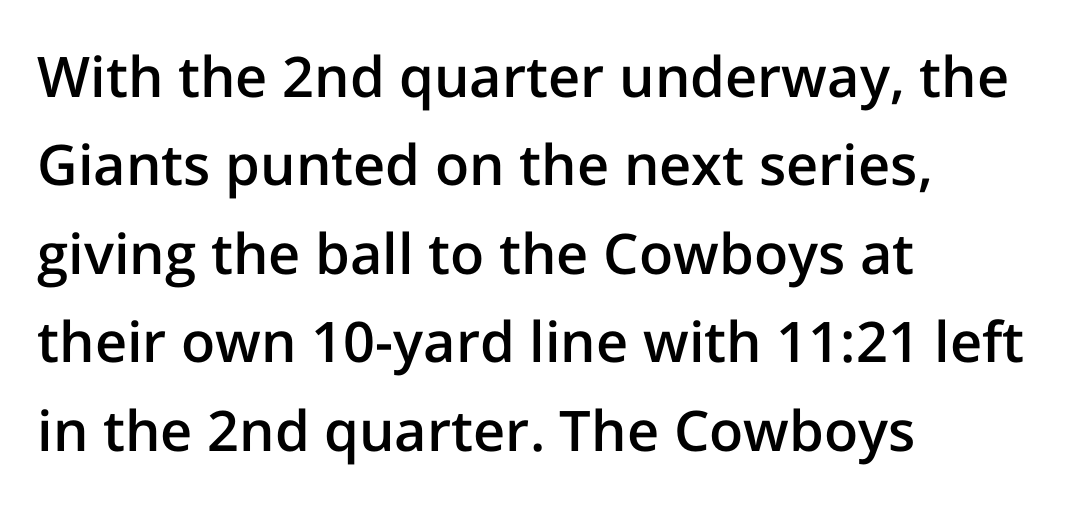
Classification — sans serif. Posture: upright roman. The letterforms sit shoulder to shoulder at normal distance. Varying glyph widths throughout — classic text-font behaviour. Short and long lines alike share a common starting point at left. Nobody drew a line under any word here.
